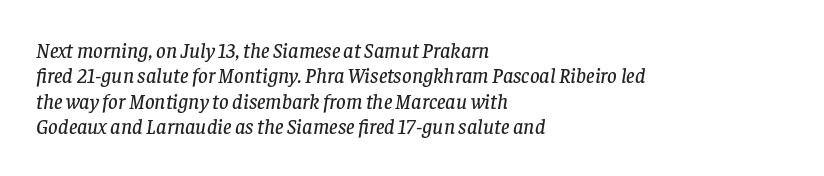
Q: Is the text italic (slanted)? A: Yes, it leans right by about 8 degrees.
Q: Is the text underlined? A: No.
Q: How is the paragraph aligned? A: Left-aligned.
Q: Is the spacing between letters normal or unusually wide? A: Normal.
